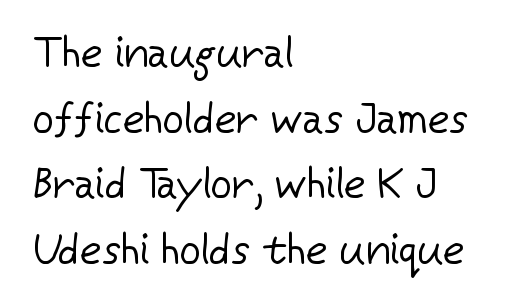
{"serif": "no", "italic": "no", "bold": "no", "weight": "regular", "width": "normal", "stroke_contrast": "low", "x_height": "medium", "monospaced": "no", "underline": "no", "align": "left", "line_spacing": "normal", "line_spacing_ratio": 1.56, "letter_spacing": "normal", "letter_spacing_em": 0.0, "glyph_px": 42}
